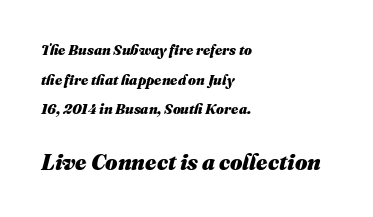
The image shows 22 px bold type, italic (leaning right); set left-aligned, loose line spacing (2.12x), normal letter spacing, not underlined; the second (bottom) block is 1.57x larger.
